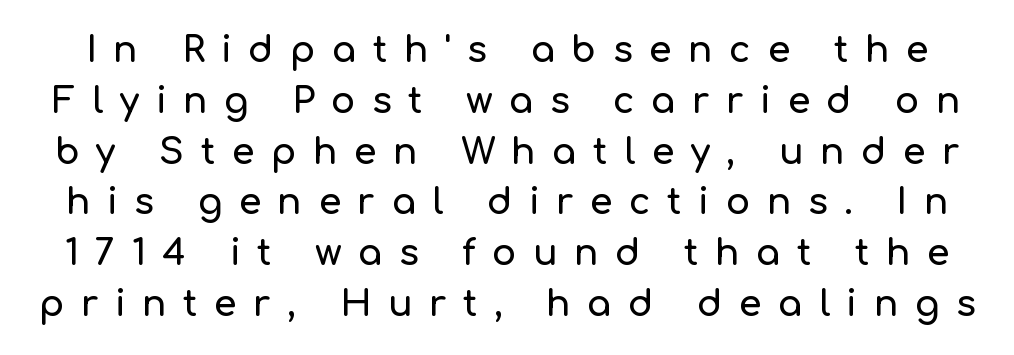
{"serif": "no", "italic": "no", "width": "normal", "stroke_contrast": "low", "x_height": "medium", "monospaced": "no", "underline": "no", "line_spacing": "normal", "line_spacing_ratio": 1.41, "letter_spacing": "wide", "letter_spacing_em": 0.46, "glyph_px": 36}
